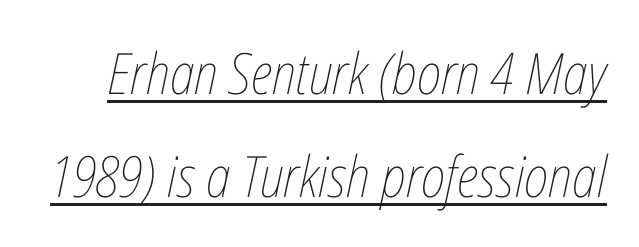
Q: Is the text bold? A: No.
Q: Is the text italic (slanted)? A: Yes, it leans right by about 12 degrees.
Q: Is the text underlined? A: Yes.
Q: Is the spacing between letters normal or unusually wide? A: Normal.
Q: Width (condensed, normal, or wide)? A: Condensed.
Q: Stroke contrast? A: Low.
Q: x-height? A: Medium.
Q: Monospaced? A: No.
